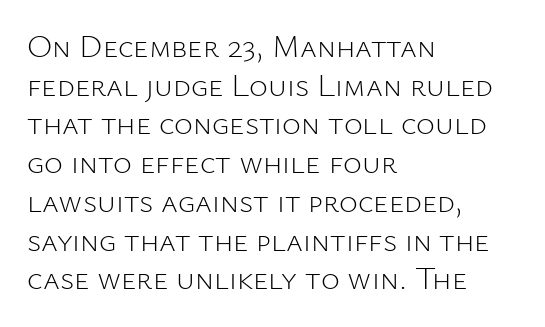
Each letter keeps its own natural width here, so spacing adapts to shape. Nobody touched the tracking dial on this one. Quick note: underline off. The lines in this sample share a left origin and differ only in where they stop. Posture: vertical. Note: no serifs on the glyphs.
